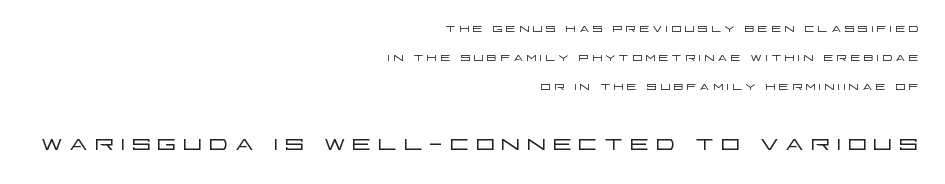
The image shows 31 px light, wide sans-serif type, upright; set right-aligned, line spacing 1.82x, not underlined; the second (bottom) block is 1.94x larger; low stroke contrast and a large x-height.
